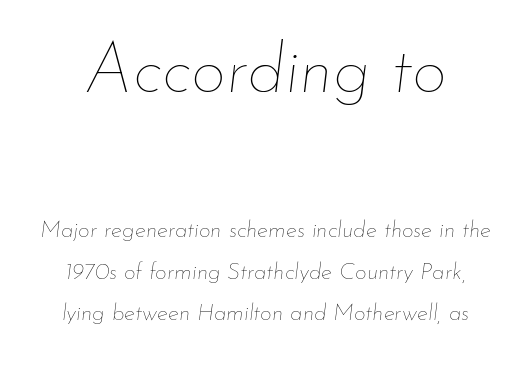
Q: Is the text bold? A: No.
Q: Is the text italic (slanted)? A: Yes, it leans right by about 7 degrees.
Q: Is the text underlined? A: No.
Q: Is the spacing between letters normal or unusually wide? A: Normal.
Q: Which block of text is set in a larger size, the first (top) or the second (bottom)? A: The first (top) one.
Q: Width (condensed, normal, or wide)? A: Normal.
Q: Stroke contrast? A: Low.
Q: x-height? A: Small.
Q: Monospaced? A: No.
